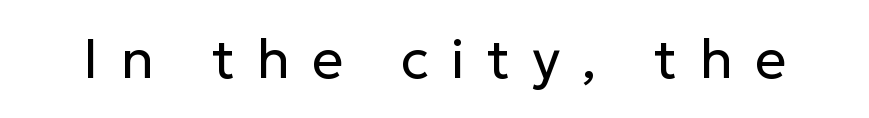
Q: Is the text bold? A: No.
Q: Is the text italic (slanted)? A: No, it is upright.
Q: Is the typeface a serif or a sans-serif typeface? A: Sans-serif.
Q: Is the text underlined? A: No.
Q: Is the spacing between letters normal or unusually wide? A: Unusually wide.
Q: Width (condensed, normal, or wide)? A: Normal.
Q: Stroke contrast? A: Low.
Q: x-height? A: Medium.
Q: Monospaced? A: No.
